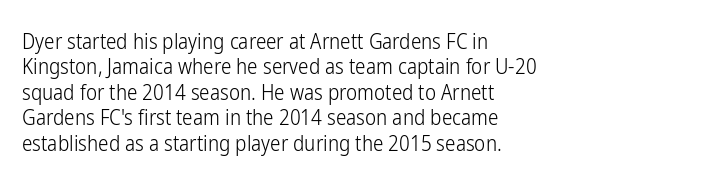
Q: Is the text bold? A: No.
Q: Is the text italic (slanted)? A: No, it is upright.
Q: Is the text underlined? A: No.
Q: How is the paragraph aligned? A: Left-aligned.
Q: Is the spacing between letters normal or unusually wide? A: Normal.
